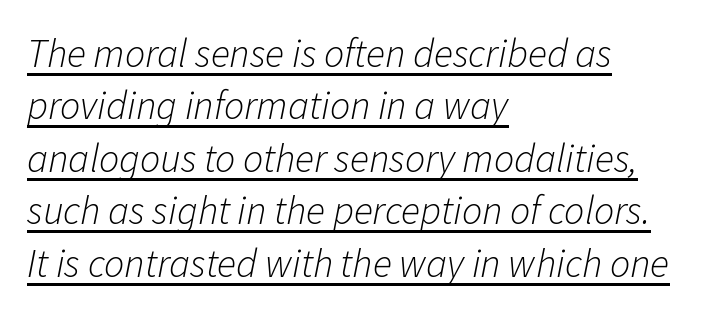
Short and long lines alike share a common starting point at left. Glance below the letters and you will spot a drawn line. These glyphs show unthickened strokes, regular width or finer. There's an unmistakable incline to the writing here.
